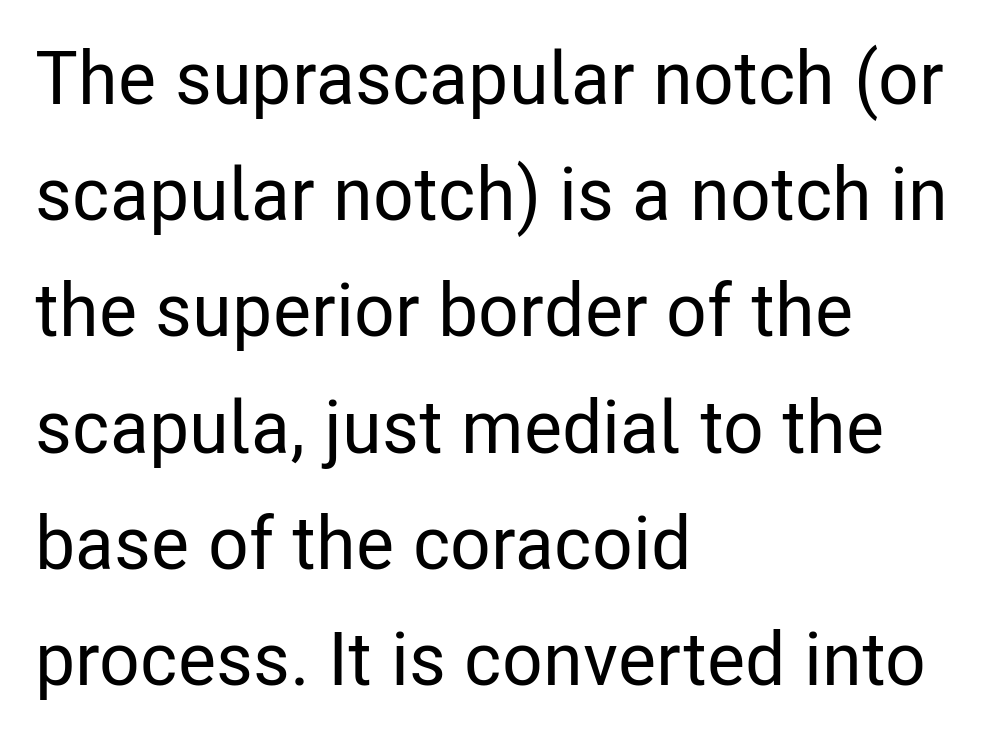
{"serif": "no", "italic": "no", "width": "condensed", "stroke_contrast": "low", "x_height": "medium", "monospaced": "no", "underline": "no", "align": "left", "line_spacing": "normal", "line_spacing_ratio": 1.57, "letter_spacing": "normal", "letter_spacing_em": 0.0, "glyph_px": 74}
